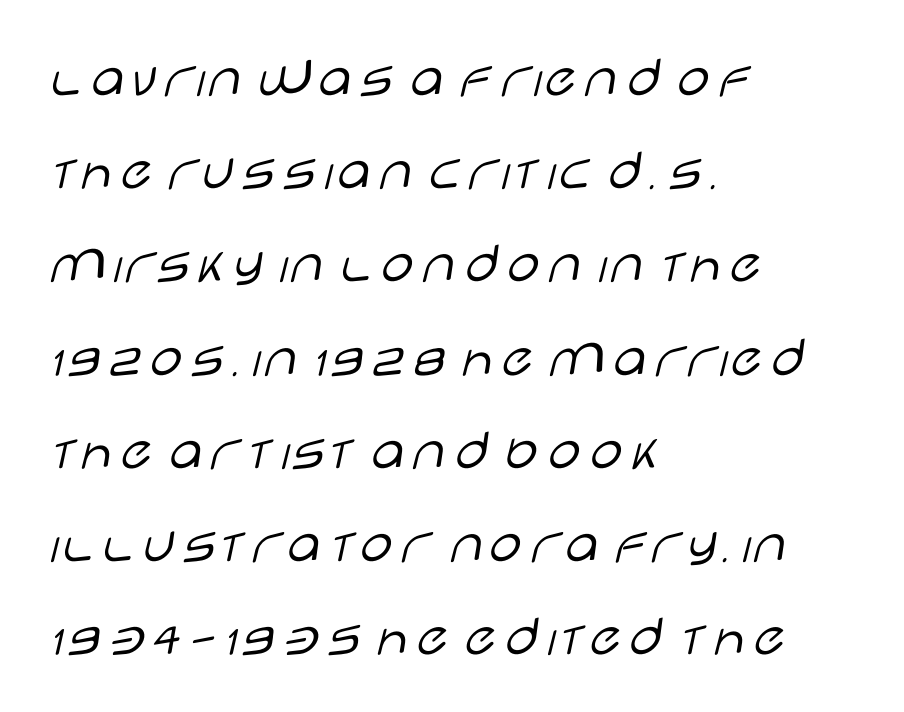
The image shows 59 px light, wide sans-serif type; set left-aligned, normal line spacing (1.58x), normal letter spacing, not underlined; low stroke contrast and a large x-height.
